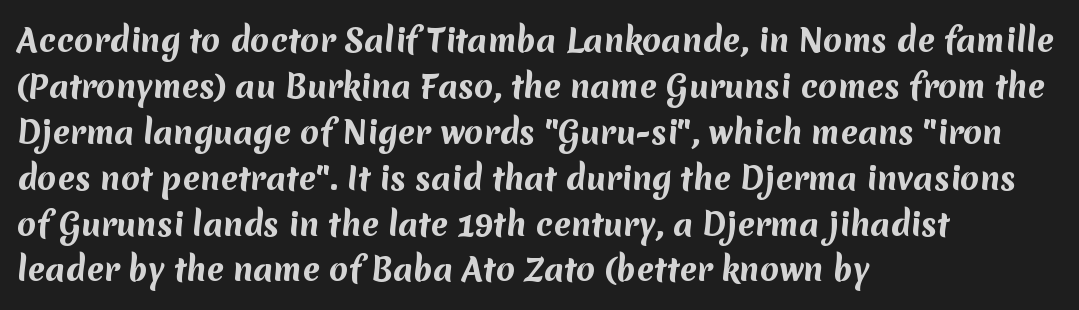
Varying glyph widths throughout — classic text-font behaviour. Where is the straight margin? On the left. Type style note: lacks serifs. Is the letter spacing exaggerated? No — it looks like the ordinary default. These words are printed bold, with thick strokes throughout.
